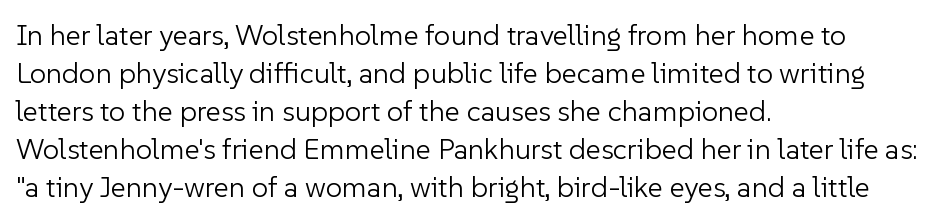
{"serif": "no", "italic": "no", "bold": "no", "weight": "light", "width": "normal", "stroke_contrast": "low", "x_height": "medium", "monospaced": "no", "underline": "no", "align": "left", "line_spacing": "normal", "line_spacing_ratio": 1.31, "letter_spacing": "normal", "letter_spacing_em": 0.0, "glyph_px": 29}
